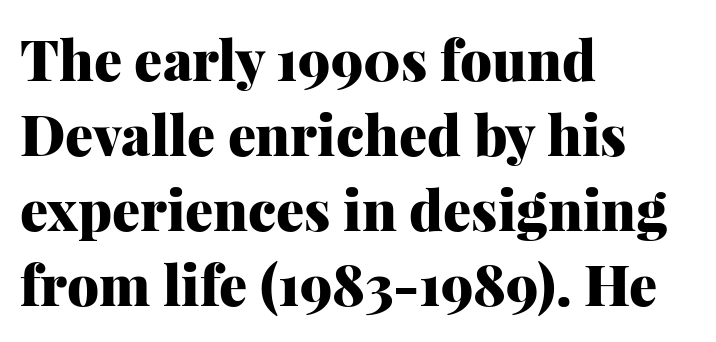
The zone under the glyphs is completely vacant. How would I describe the line gaps? Plain and ordinary. The passage shown is typed in a proportional face where columns would drift. The typography opts for an upright posture over an oblique one.
